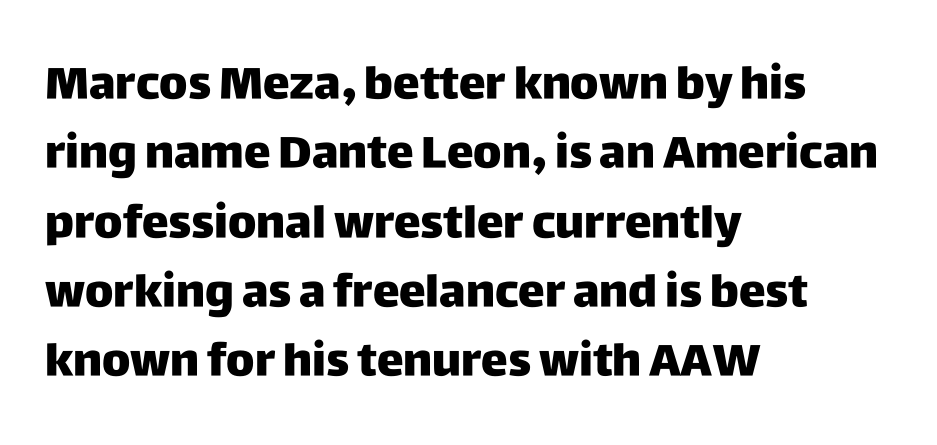
The image shows 45 px sans-serif type, upright; set left-aligned, normal line spacing (1.54x), normal letter spacing, not underlined; low stroke contrast and a large x-height.
